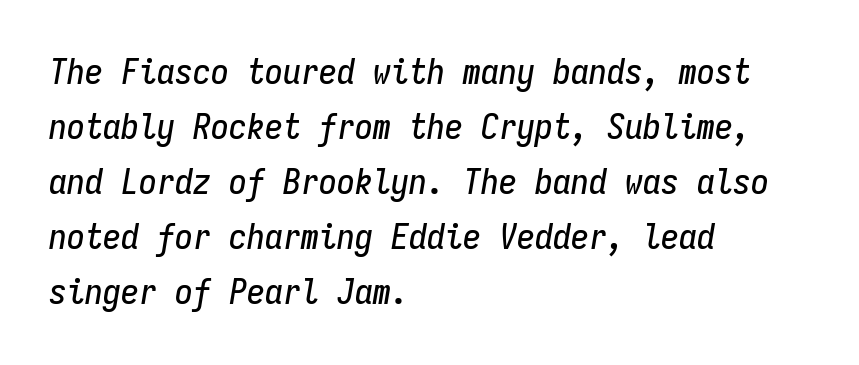
Here the designer chose a console-style face with uniform glyph widths. Observe the ordinary spacing: letters are neighbours, not strangers. Only glyphs here, with clear space below each row. There's an unmistakable incline to the writing here. Baseline-to-baseline distance is the conventional proportion of letter height. Left-aligned paragraph, ragged on the right.
